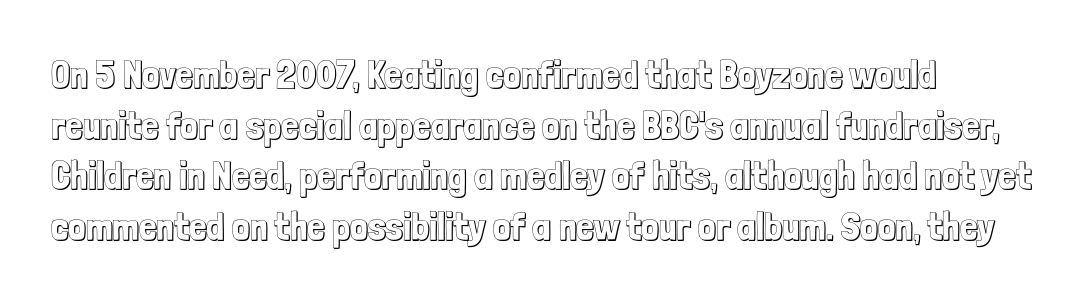
The paragraph has a hard left edge and a soft right edge. These lines are rendered in a variable-pitch font. Quick note: underline off. Summary of vertical rhythm: regular, with standard interline spacing. Nothing unusual about the tracking: characters are spaced as the font intends. Style check: upright.
